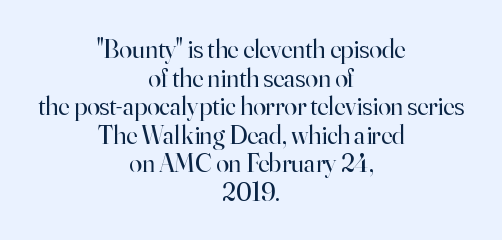
Posture: vertical. Unbolded letterforms with no extra heft. Teacher's note: observe the equal gaps on both sides — that is centered alignment. Closely set lines give the paragraph a compact silhouette. Has an underline been added? It has not.
